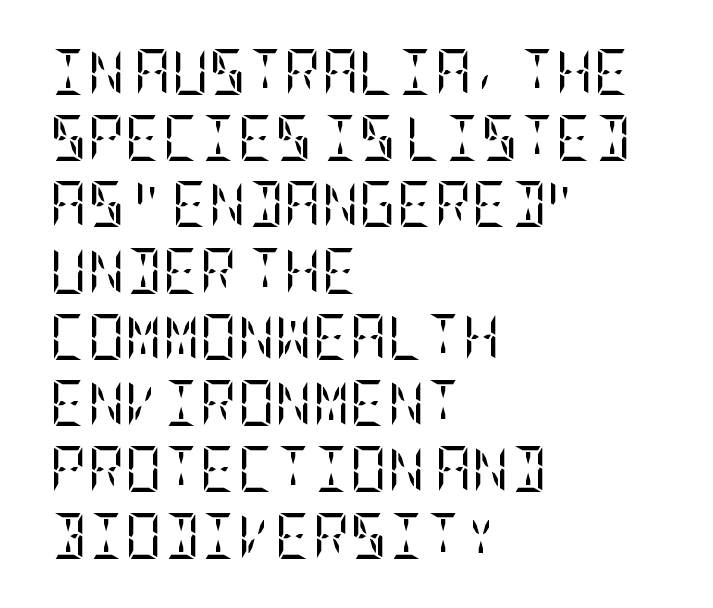
{"serif": "yes", "italic": "no", "bold": "no", "weight": "regular", "width": "condensed", "stroke_contrast": "low", "x_height": "large", "underline": "no", "align": "left", "line_spacing": "normal", "line_spacing_ratio": 1.44, "letter_spacing": "normal", "letter_spacing_em": 0.0, "glyph_px": 46}
